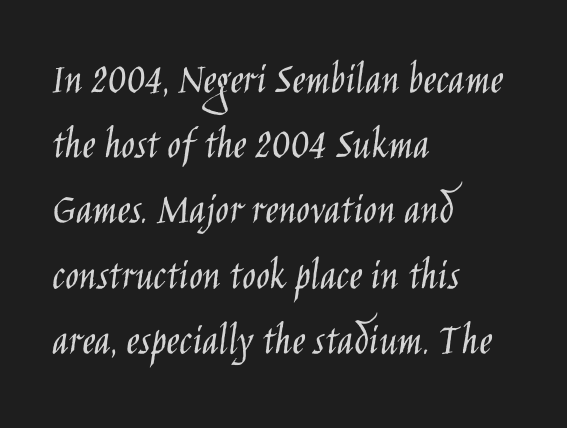
Notice how the passage keeps a crisp vertical edge on the left only. Caption: face not bold, strokes unweighted. Does the leading feel generous? No, just average. Nothing sits at the stroke ends, so this counts as sans-serif. This sample uses plain, unmodified letter spacing. Spacing verdict: proportional, widths tailored to each character.
